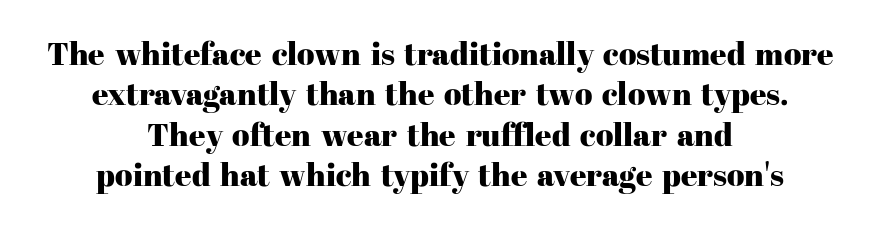
Any mark beneath the type? The region is blank. Characters follow at the spacing the type designer built in. These lines stack symmetrically, like a column narrowing and widening about its center. To sum up the face: it has serifs. The designer left line spacing at the default. Is there any slant? The stems are plumb.
